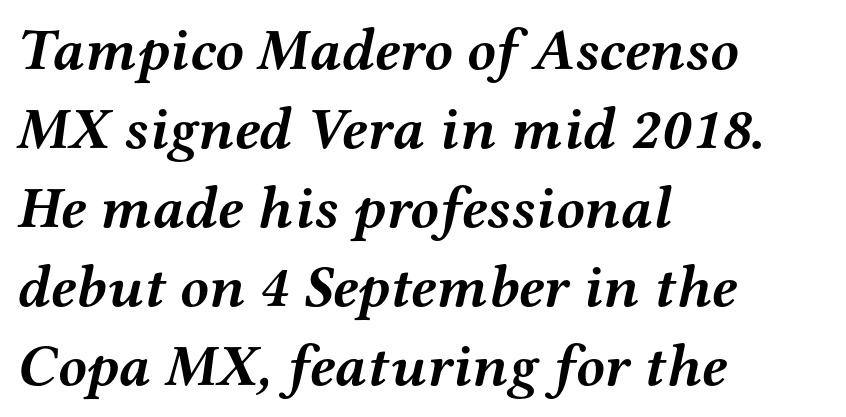
The image shows 59 px semibold, wide serif type, italic (leaning right); set left-aligned, normal line spacing (1.34x), normal letter spacing, not underlined; medium stroke contrast and a medium x-height.
